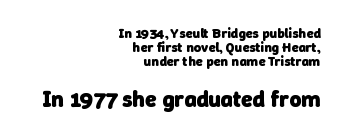
{"bold": "yes", "underline": "no", "align": "right", "line_spacing": "tight", "line_spacing_ratio": 1.0, "letter_spacing": "normal", "letter_spacing_em": 0.0, "larger_block": "second", "size_ratio": 1.64, "glyph_px": 23}
